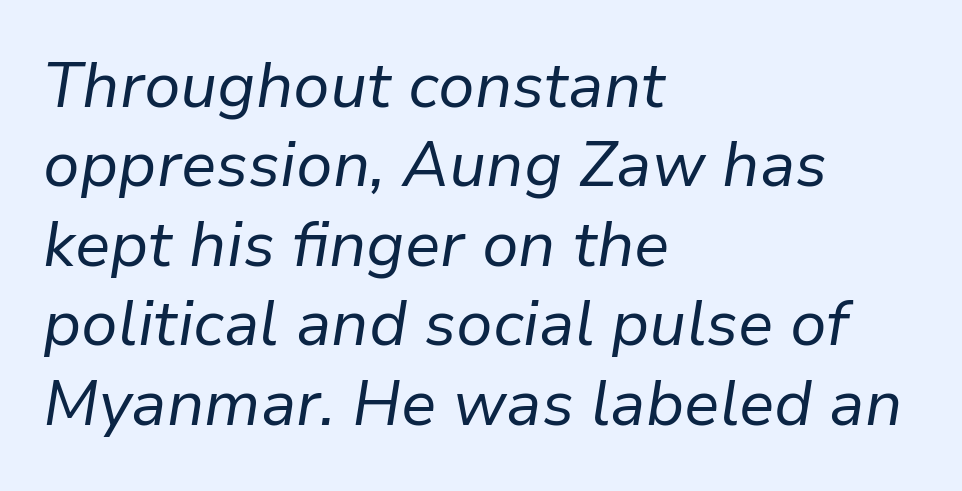
{"italic": "yes", "lean": "right", "slant_degrees": 9, "bold": "no", "weight": "regular", "width": "normal", "stroke_contrast": "low", "x_height": "medium", "monospaced": "no", "underline": "no", "align": "left", "line_spacing": "normal", "line_spacing_ratio": 1.26, "letter_spacing": "normal", "letter_spacing_em": 0.0, "glyph_px": 63}
